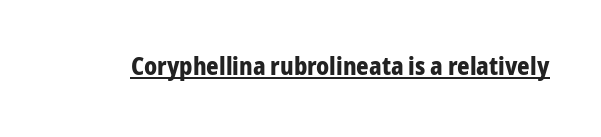
{"italic": "no", "bold": "yes", "underline": "yes", "letter_spacing": "normal", "letter_spacing_em": 0.0, "glyph_px": 24}
